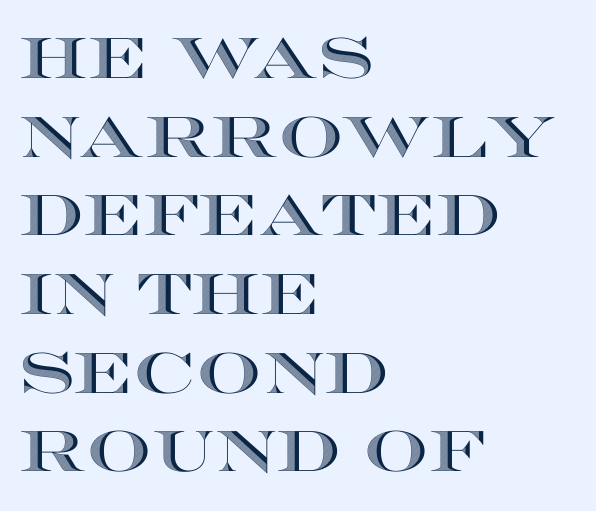
The image shows 57 px wide type, upright; set left-aligned, normal line spacing (1.38x), normal letter spacing, not underlined; a large x-height.
